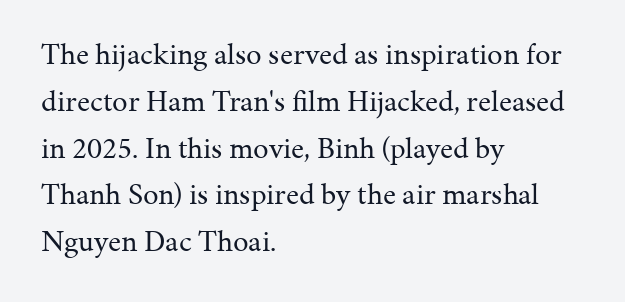
{"serif": "yes", "italic": "no", "bold": "no", "weight": "regular", "width": "normal", "stroke_contrast": "medium", "x_height": "medium", "monospaced": "no", "underline": "no", "align": "left", "line_spacing": "normal", "line_spacing_ratio": 1.51, "letter_spacing": "normal", "letter_spacing_em": 0.0, "glyph_px": 31}
